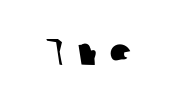
The horizontal fit of the characters is loose and conspicuously gappy. Lines of text with bare space underneath. Note the varied advance widths — an 'i' is clearly narrower than an 'm'. Serifs: no, the terminals of the letterforms are clean.
